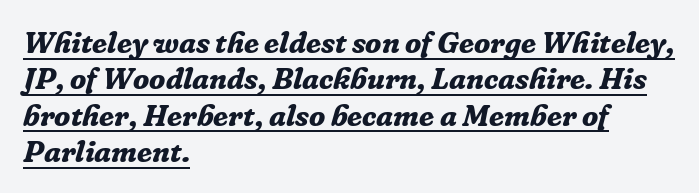
Compared with an ordinary text face, these strokes are far heavier — a full bold. Is the type slanted? Yes — the strokes lean at a clear angle. A baseline rule has been typeset under these characters. Here the designer chose a conventional face with non-uniform glyph widths.
